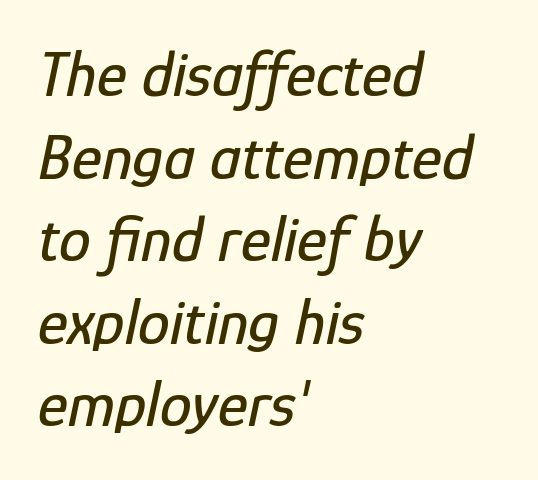
The glyphs are unaccompanied by any horizontal stroke below them. The face used here is proportionally spaced, like ordinary book or web type. Quick note: interline space is typical. Line beginnings align vertically; line endings do not.
